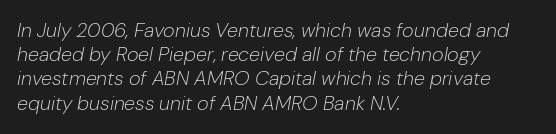
Q: Is the text bold? A: No.
Q: Is the text italic (slanted)? A: Yes, it leans right by about 10 degrees.
Q: Is the text underlined? A: No.
Q: How is the paragraph aligned? A: Left-aligned.
Q: Is the spacing between letters normal or unusually wide? A: Normal.
